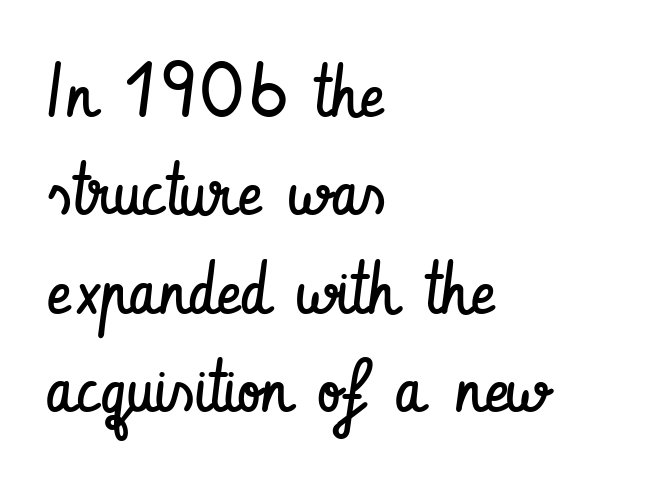
Unlike a traditional serif, this face leaves its strokes unadorned. The letters advance in unequal steps, a hallmark of proportional type. Regular leading. Nothing heavy about these letters — not bold at all.
